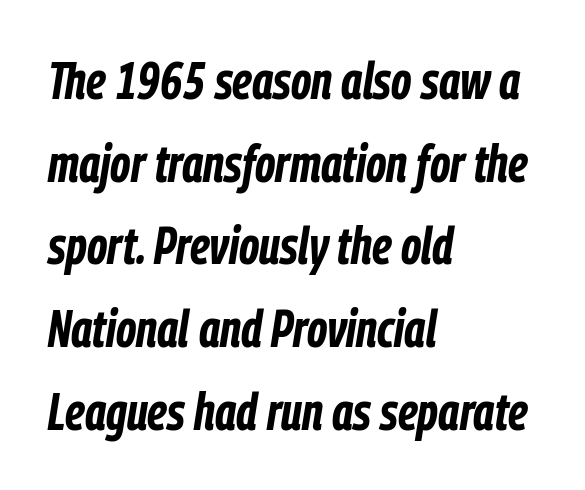
{"italic": "yes", "lean": "right", "slant_degrees": 9, "bold": "yes", "weight": "bold", "width": "condensed", "stroke_contrast": "low", "x_height": "medium", "monospaced": "no", "underline": "no", "align": "left", "line_spacing": "normal", "line_spacing_ratio": 1.59, "letter_spacing": "normal", "letter_spacing_em": 0.0, "glyph_px": 52}
